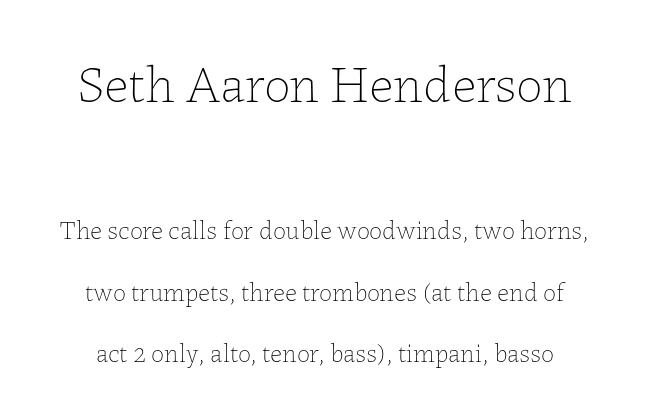
{"italic": "no", "bold": "no", "weight": "thin", "width": "normal", "stroke_contrast": "low", "x_height": "medium", "monospaced": "no", "underline": "no", "align": "center", "line_spacing": "loose", "line_spacing_ratio": 2.37, "letter_spacing": "normal", "letter_spacing_em": 0.0, "larger_block": "first", "size_ratio": 2.04, "glyph_px": 53}
